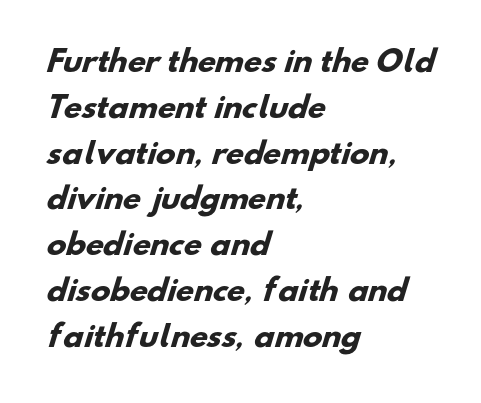
Q: Is the text bold? A: Yes.
Q: Is the typeface a serif or a sans-serif typeface? A: Sans-serif.
Q: Is the text underlined? A: No.
Q: How is the paragraph aligned? A: Left-aligned.
Q: Is the spacing between letters normal or unusually wide? A: Normal.
Q: Is the spacing between lines tight, normal or loose? A: Normal.
Q: Width (condensed, normal, or wide)? A: Normal.
Q: Stroke contrast? A: Low.
Q: x-height? A: Small.
Q: Monospaced? A: No.
